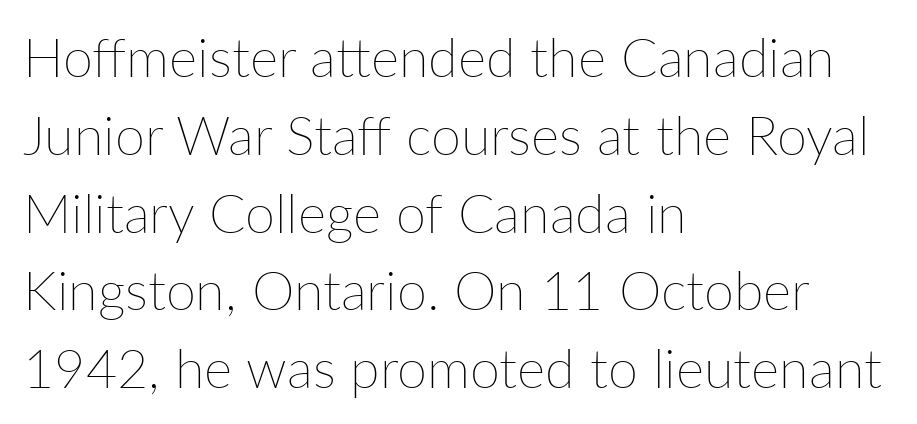
The image shows 54 px thin type, upright; set left-aligned, normal line spacing (1.44x), normal letter spacing, not underlined; low stroke contrast and a medium x-height.
